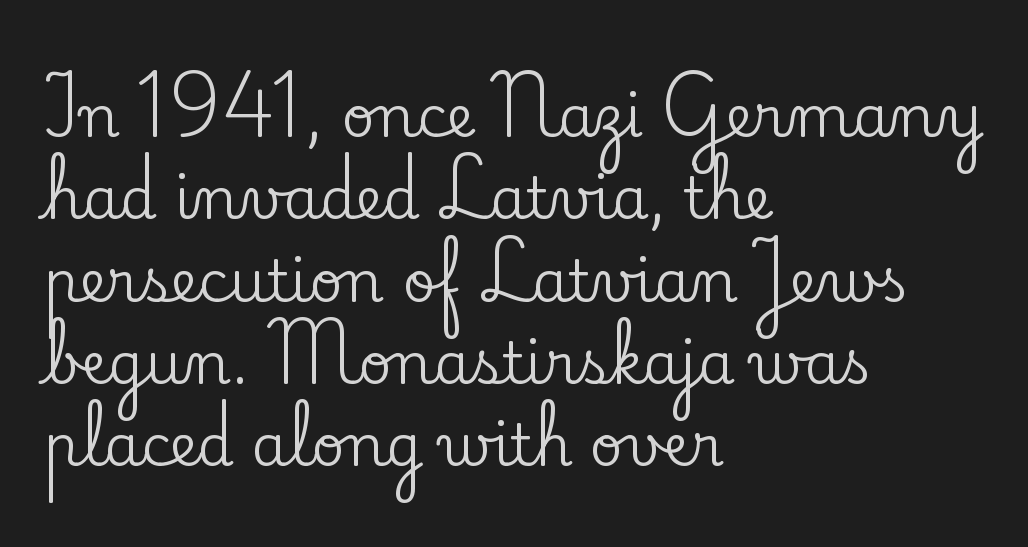
The image shows 58 px serif type, upright; set left-aligned, normal line spacing (1.42x), normal letter spacing, not underlined; low stroke contrast and a small x-height.
